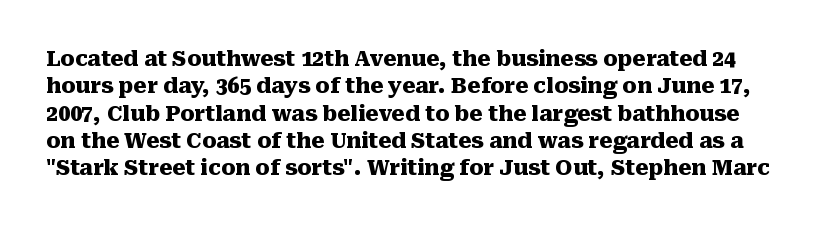
Q: Is the text bold? A: Yes.
Q: Is the text italic (slanted)? A: No, it is upright.
Q: Is the text underlined? A: No.
Q: Is the spacing between letters normal or unusually wide? A: Normal.
Q: Is the spacing between lines tight, normal or loose? A: Normal.
